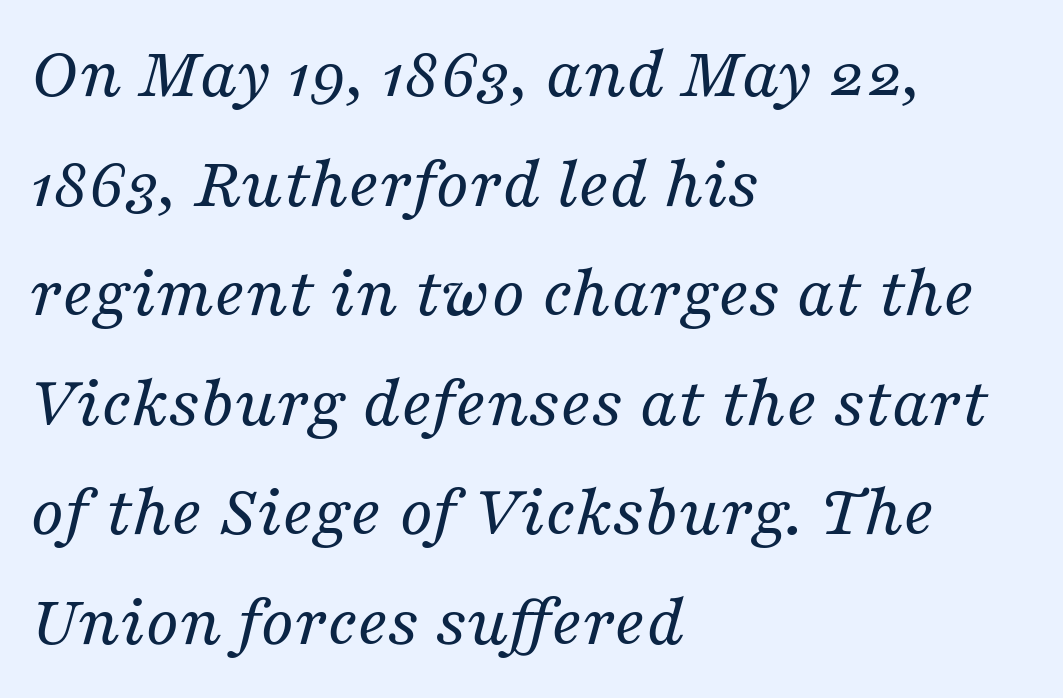
Q: Is the text bold? A: No.
Q: Is the text italic (slanted)? A: Yes, it leans right by about 16 degrees.
Q: Is the typeface a serif or a sans-serif typeface? A: Serif.
Q: Is the text underlined? A: No.
Q: How is the paragraph aligned? A: Left-aligned.
Q: Is the spacing between letters normal or unusually wide? A: Normal.
Q: Is the spacing between lines tight, normal or loose? A: Normal.
Q: Width (condensed, normal, or wide)? A: Normal.
Q: Stroke contrast? A: Medium.
Q: x-height? A: Medium.
Q: Monospaced? A: No.
